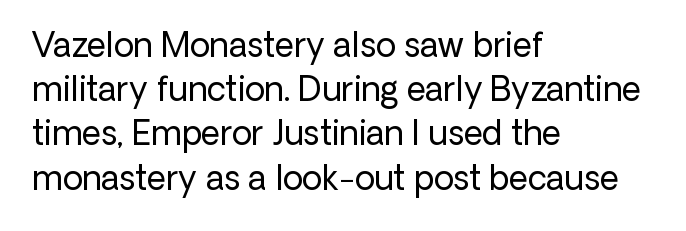
The lettering holds an erect, upright posture throughout. To sum up the face: it is a sans, with no serifs. The strokes carry an ordinary text weight at most. Clear beneath every line of the passage. Vertically, the passage feels balanced, rows spaced as you'd expect.
